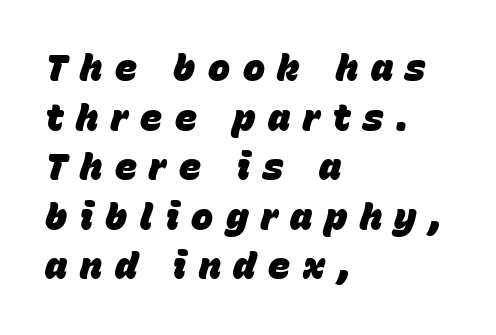
Q: Is the text bold? A: Yes.
Q: Is the text italic (slanted)? A: Yes, it leans right by about 15 degrees.
Q: Is the text underlined? A: No.
Q: How is the paragraph aligned? A: Left-aligned.
Q: Is the spacing between letters normal or unusually wide? A: Unusually wide.
Q: Is the spacing between lines tight, normal or loose? A: Normal.
Q: Width (condensed, normal, or wide)? A: Normal.
Q: Stroke contrast? A: Low.
Q: x-height? A: Large.
Q: Monospaced? A: No.
